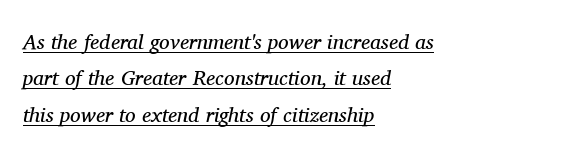
The specimen reads as italic at a glance. A rule runs beneath these lines of type. If you drew a ruler down the left edge, every line would touch it. The rendering keeps characters at their native spacing.
